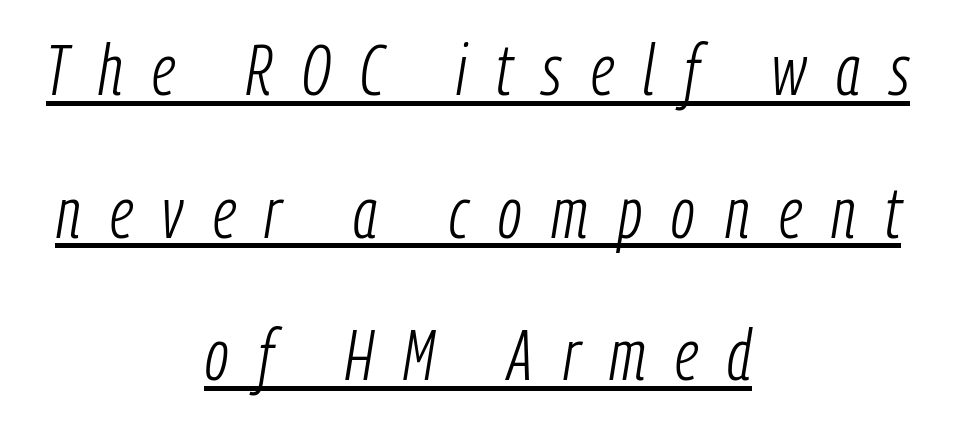
What decoration does the sample have? An underline. Character widths vary here, with narrow letters taking less room than wide ones. The weight tops out at a normal text grade. Leftover space on each line is divided equally before and after the words. Students, observe: this is what heavily led, spacious text looks like. Does the lettering tilt? It does — this is italic.
